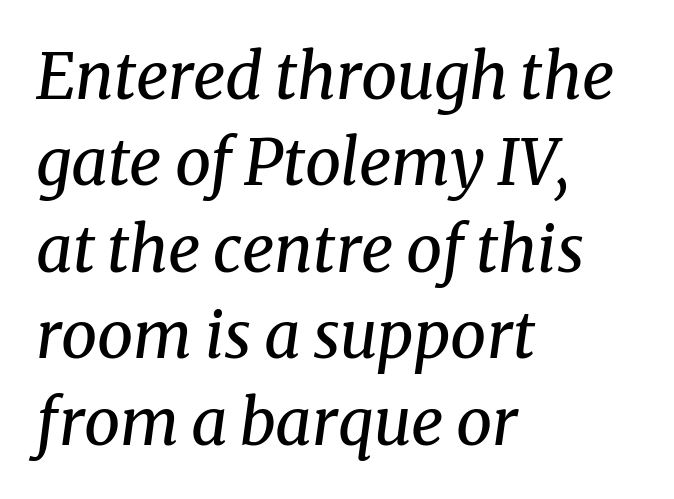
Q: Is the text bold? A: No.
Q: Is the text italic (slanted)? A: Yes, it leans right by about 8 degrees.
Q: Is the typeface a serif or a sans-serif typeface? A: Serif.
Q: Is the text underlined? A: No.
Q: How is the paragraph aligned? A: Left-aligned.
Q: Is the spacing between letters normal or unusually wide? A: Normal.
Q: Is the spacing between lines tight, normal or loose? A: Normal.
Q: Width (condensed, normal, or wide)? A: Normal.
Q: Stroke contrast? A: Medium.
Q: x-height? A: Medium.
Q: Monospaced? A: No.
